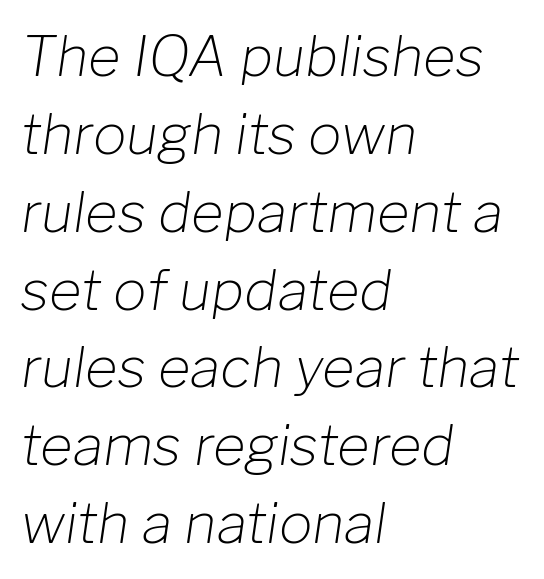
The image shows 56 px light type, italic (leaning right); set left-aligned, normal line spacing (1.39x), normal letter spacing, not underlined; low stroke contrast and a medium x-height.
